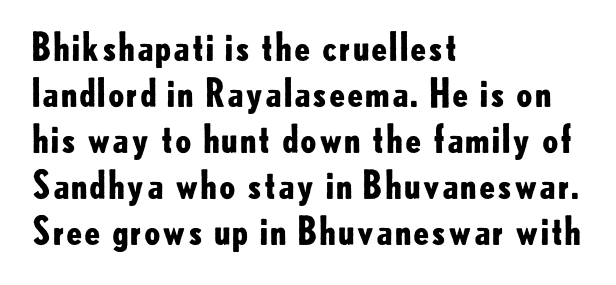
Q: Is the text bold? A: Yes.
Q: Is the text italic (slanted)? A: No, it is upright.
Q: Is the typeface a serif or a sans-serif typeface? A: Sans-serif.
Q: Is the text underlined? A: No.
Q: How is the paragraph aligned? A: Left-aligned.
Q: Is the spacing between letters normal or unusually wide? A: Normal.
Q: Width (condensed, normal, or wide)? A: Normal.
Q: Stroke contrast? A: Low.
Q: x-height? A: Small.
Q: Monospaced? A: No.
